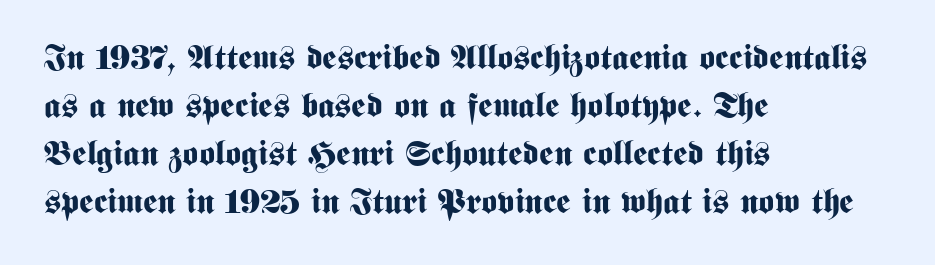
{"serif": "no", "italic": "no", "bold": "yes", "weight": "bold", "width": "condensed", "stroke_contrast": "medium", "x_height": "medium", "monospaced": "no", "underline": "no", "align": "left", "line_spacing": "normal", "line_spacing_ratio": 1.41, "letter_spacing": "normal", "letter_spacing_em": 0.0, "glyph_px": 34}
